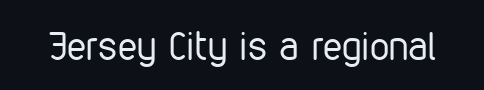
Q: Is the text bold? A: No.
Q: Is the text italic (slanted)? A: No, it is upright.
Q: Is the typeface a serif or a sans-serif typeface? A: Sans-serif.
Q: Is the text underlined? A: No.
Q: Is the spacing between letters normal or unusually wide? A: Normal.
Q: Width (condensed, normal, or wide)? A: Condensed.
Q: Stroke contrast? A: Low.
Q: x-height? A: Medium.
Q: Monospaced? A: No.
